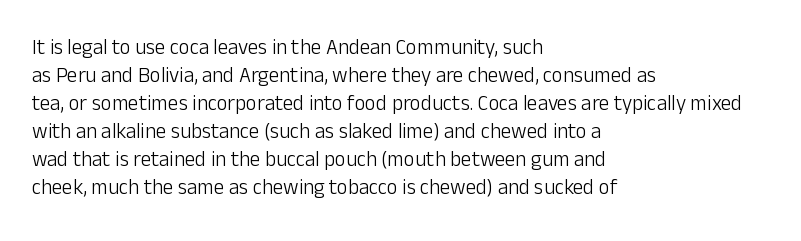
The image shows 21 px text type, upright; set left-aligned, normal line spacing (1.33x), normal letter spacing, not underlined.
